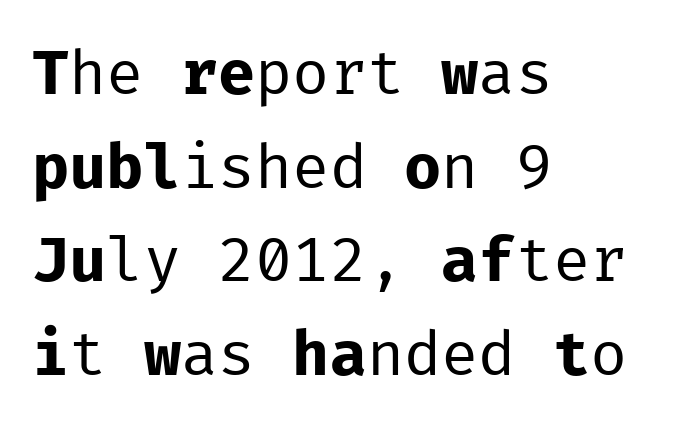
Q: Is the text bold? A: No.
Q: Is the text italic (slanted)? A: No, it is upright.
Q: Is the typeface a serif or a sans-serif typeface? A: Sans-serif.
Q: Is the text underlined? A: No.
Q: How is the paragraph aligned? A: Left-aligned.
Q: Is the spacing between letters normal or unusually wide? A: Normal.
Q: Is the spacing between lines tight, normal or loose? A: Normal.
Q: Width (condensed, normal, or wide)? A: Normal.
Q: Stroke contrast? A: Low.
Q: x-height? A: Medium.
Q: Monospaced? A: Yes.
